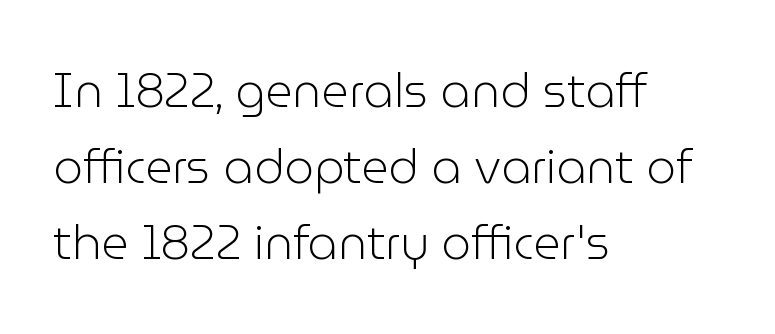
Q: Is the text bold? A: No.
Q: Is the text italic (slanted)? A: No, it is upright.
Q: Is the typeface a serif or a sans-serif typeface? A: Sans-serif.
Q: Is the text underlined? A: No.
Q: How is the paragraph aligned? A: Left-aligned.
Q: Is the spacing between letters normal or unusually wide? A: Normal.
Q: Is the spacing between lines tight, normal or loose? A: Normal.
Q: Width (condensed, normal, or wide)? A: Normal.
Q: Stroke contrast? A: Low.
Q: x-height? A: Medium.
Q: Monospaced? A: No.
